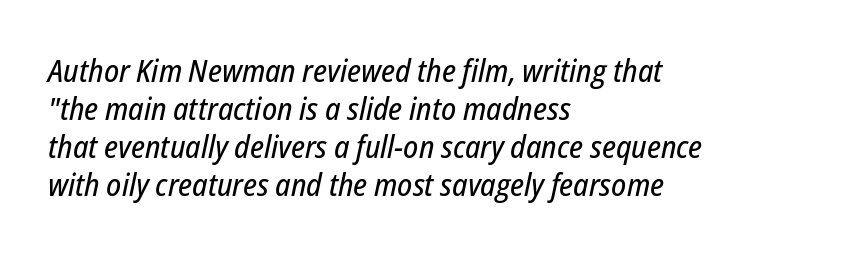
{"italic": "yes", "lean": "right", "slant_degrees": 12, "width": "condensed", "stroke_contrast": "low", "x_height": "medium", "monospaced": "no", "underline": "no", "align": "left", "line_spacing_ratio": 1.23, "letter_spacing": "normal", "letter_spacing_em": 0.0, "glyph_px": 31}
